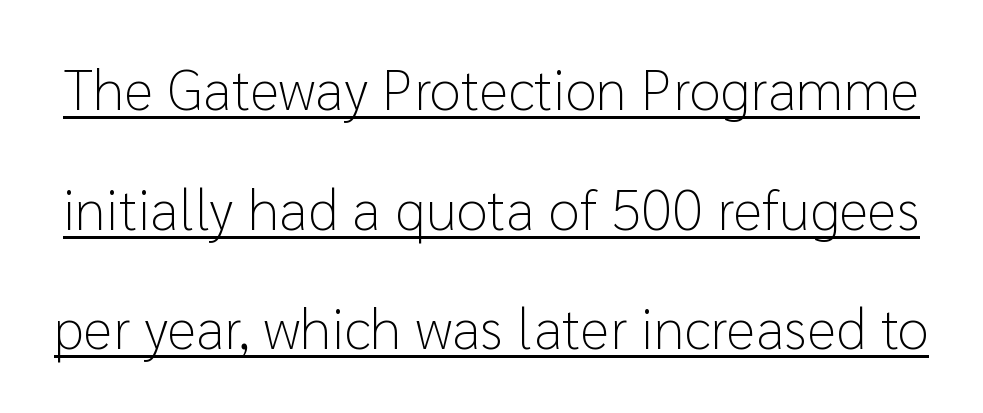
The image shows 57 px light sans-serif type, upright; set loose line spacing (2.1x), normal letter spacing, underlined; low stroke contrast and a medium x-height.
